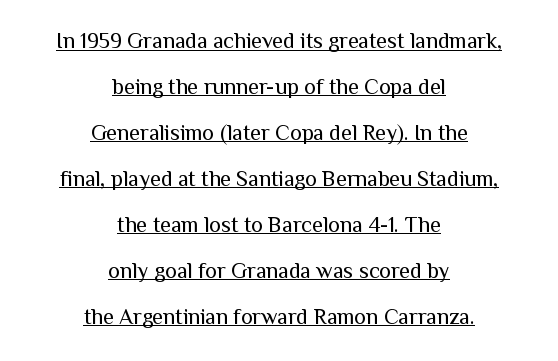
{"italic": "no", "bold": "no", "underline": "yes", "align": "center", "line_spacing": "loose", "line_spacing_ratio": 2.09, "letter_spacing": "normal", "letter_spacing_em": 0.0, "glyph_px": 22}
